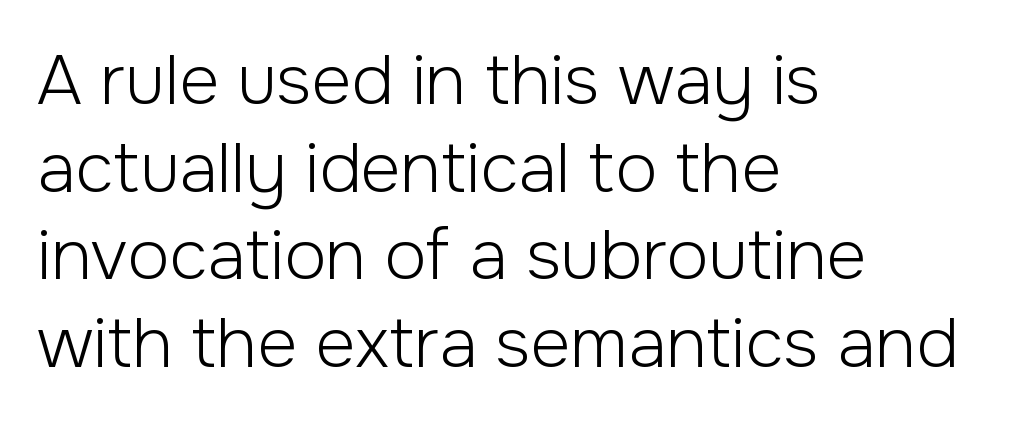
{"serif": "no", "italic": "no", "bold": "no", "weight": "light", "width": "normal", "stroke_contrast": "low", "x_height": "medium", "monospaced": "no", "underline": "no", "align": "left", "line_spacing": "normal", "line_spacing_ratio": 1.27, "letter_spacing": "normal", "letter_spacing_em": 0.0, "glyph_px": 69}
